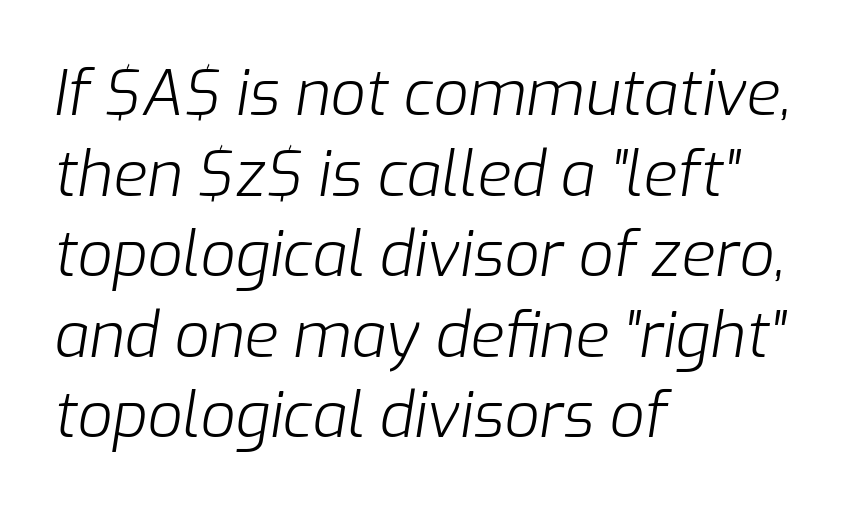
The image shows 62 px light type, italic (leaning right); set left-aligned, normal line spacing (1.3x), normal letter spacing, not underlined; low stroke contrast and a medium x-height.
